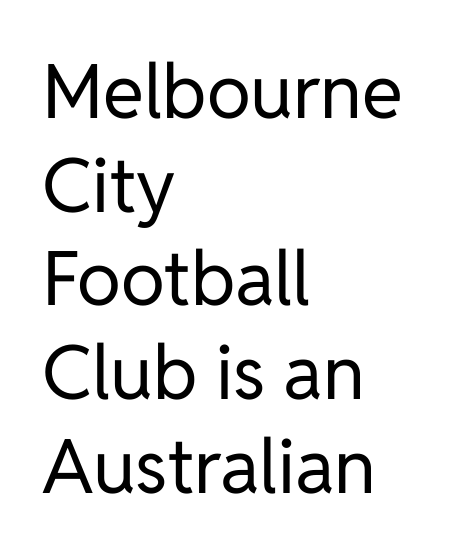
{"serif": "no", "italic": "no", "bold": "no", "weight": "regular", "width": "normal", "stroke_contrast": "low", "x_height": "medium", "monospaced": "no", "underline": "no", "align": "left", "line_spacing": "normal", "line_spacing_ratio": 1.25, "letter_spacing": "normal", "letter_spacing_em": 0.0, "glyph_px": 75}
